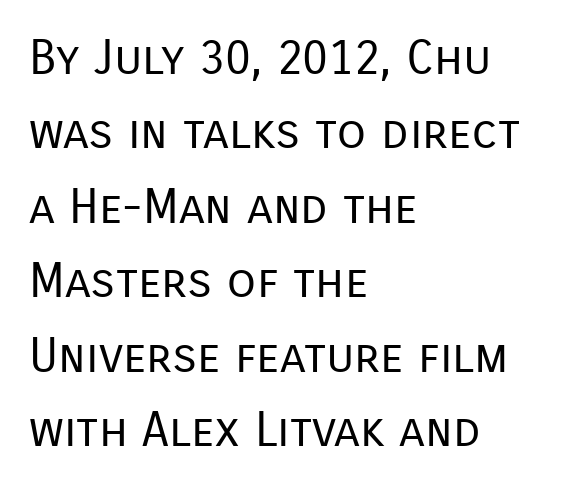
The image shows 48 px regular-weight sans-serif type, upright; set left-aligned, normal line spacing (1.55x), normal letter spacing, not underlined; low stroke contrast and a medium x-height.
